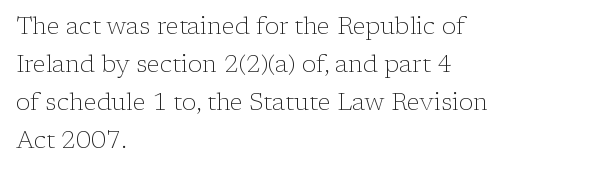
{"italic": "no", "bold": "no", "underline": "no", "align": "left", "line_spacing": "normal", "line_spacing_ratio": 1.58, "letter_spacing": "normal", "letter_spacing_em": 0.0, "glyph_px": 24}
